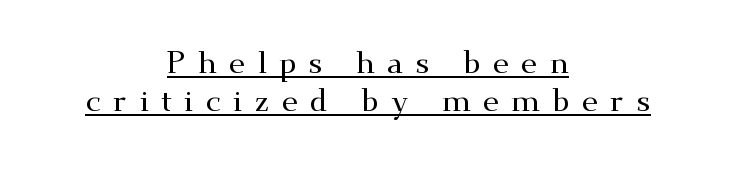
Q: Is the text italic (slanted)? A: No, it is upright.
Q: Is the typeface a serif or a sans-serif typeface? A: Serif.
Q: Is the text underlined? A: Yes.
Q: How is the paragraph aligned? A: Centered.
Q: Is the spacing between letters normal or unusually wide? A: Unusually wide.
Q: Width (condensed, normal, or wide)? A: Wide.
Q: Stroke contrast? A: Medium.
Q: x-height? A: Small.
Q: Monospaced? A: No.
